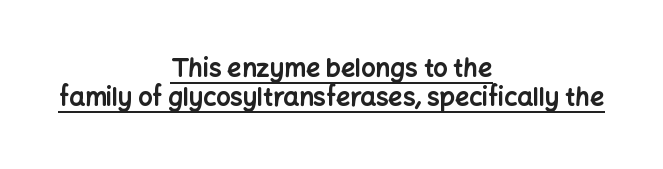
{"italic": "no", "bold": "yes", "underline": "yes", "align": "center", "line_spacing": "tight", "line_spacing_ratio": 1.15, "letter_spacing": "normal", "letter_spacing_em": 0.0, "glyph_px": 25}
